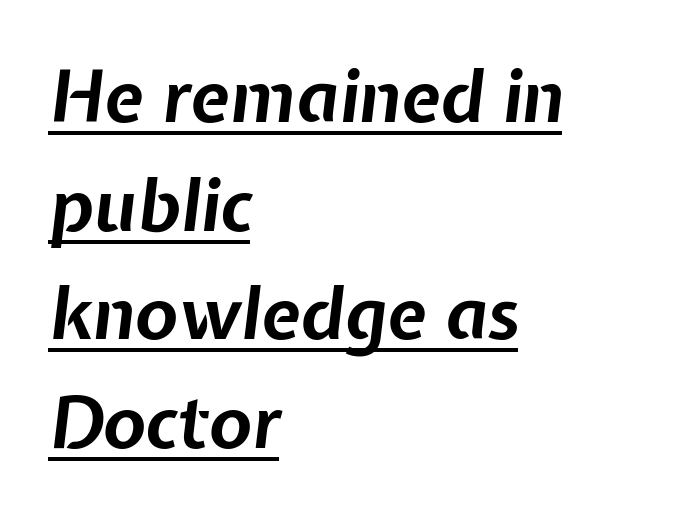
The image shows 71 px bold type, italic (leaning right); set left-aligned, normal line spacing (1.53x), normal letter spacing, underlined; low stroke contrast and a medium x-height.
